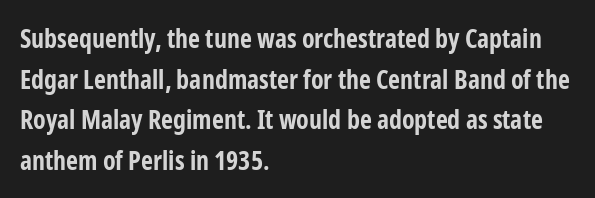
Students, note that the glyphs here touch the page at normal intervals. Lines of text with bare space underneath. Short and long lines alike share a common starting point at left. The font's upright variant was chosen for this text.
